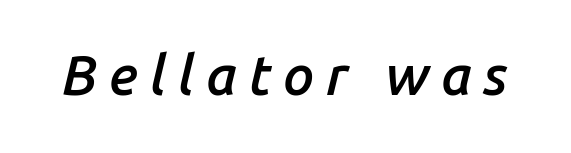
{"italic": "yes", "lean": "right", "slant_degrees": 14, "bold": "semi", "weight": "semibold", "width": "normal", "stroke_contrast": "low", "x_height": "medium", "monospaced": "no", "underline": "no", "letter_spacing": "wide", "letter_spacing_em": 0.21, "glyph_px": 55}
